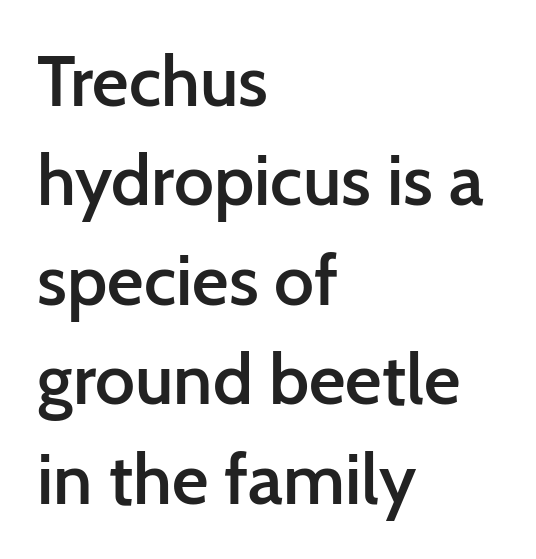
{"serif": "no", "italic": "no", "bold": "semi", "weight": "semibold", "width": "normal", "stroke_contrast": "low", "x_height": "medium", "monospaced": "no", "underline": "no", "align": "left", "line_spacing": "normal", "line_spacing_ratio": 1.4, "letter_spacing": "normal", "letter_spacing_em": 0.0, "glyph_px": 71}
